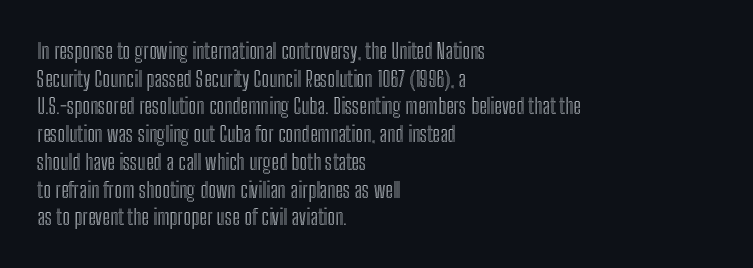
Q: Is the text italic (slanted)? A: No, it is upright.
Q: Is the text underlined? A: No.
Q: How is the paragraph aligned? A: Left-aligned.
Q: Is the spacing between letters normal or unusually wide? A: Normal.
Q: Is the spacing between lines tight, normal or loose? A: Normal.
